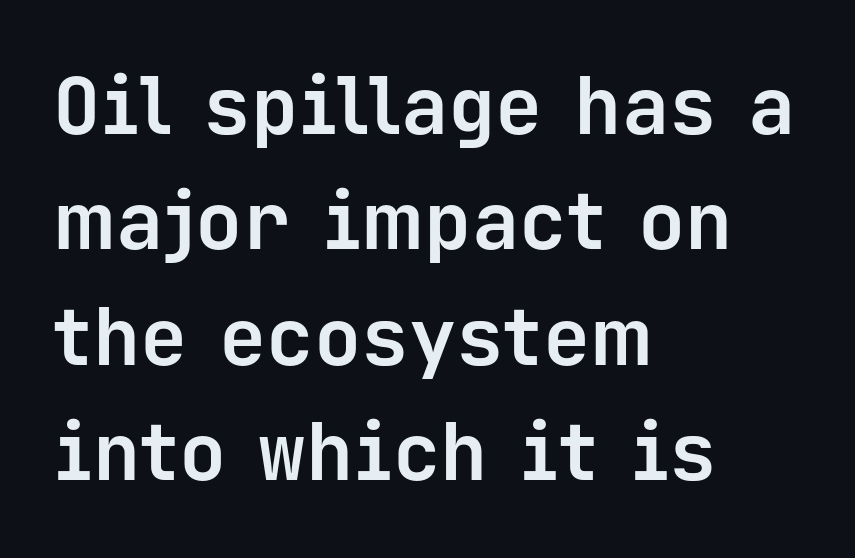
{"serif": "no", "italic": "no", "bold": "yes", "weight": "bold", "width": "normal", "stroke_contrast": "low", "x_height": "medium", "monospaced": "yes", "underline": "no", "align": "left", "line_spacing": "normal", "line_spacing_ratio": 1.46, "letter_spacing": "normal", "letter_spacing_em": 0.0, "glyph_px": 79}
